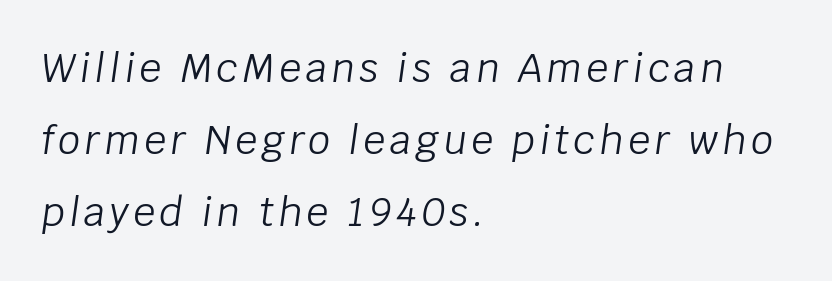
{"italic": "yes", "lean": "right", "slant_degrees": 8, "bold": "no", "weight": "light", "width": "normal", "stroke_contrast": "low", "x_height": "large", "monospaced": "no", "underline": "no", "align": "left", "line_spacing_ratio": 1.85, "glyph_px": 39}
